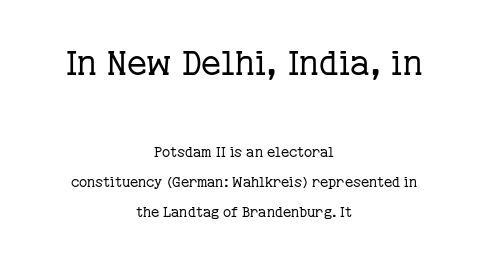
Q: Is the text bold? A: No.
Q: Is the text italic (slanted)? A: No, it is upright.
Q: Is the typeface a serif or a sans-serif typeface? A: Serif.
Q: Is the text underlined? A: No.
Q: How is the paragraph aligned? A: Centered.
Q: Is the spacing between letters normal or unusually wide? A: Normal.
Q: Is the spacing between lines tight, normal or loose? A: Loose.
Q: Which block of text is set in a larger size, the first (top) or the second (bottom)? A: The first (top) one.
Q: Width (condensed, normal, or wide)? A: Normal.
Q: Stroke contrast? A: Low.
Q: x-height? A: Medium.
Q: Monospaced? A: No.
